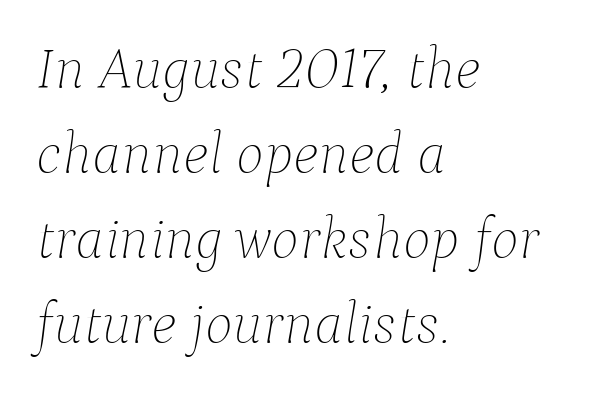
The image shows 59 px thin type, italic (leaning right); set left-aligned, normal line spacing (1.44x), normal letter spacing, not underlined; low stroke contrast and a medium x-height.
